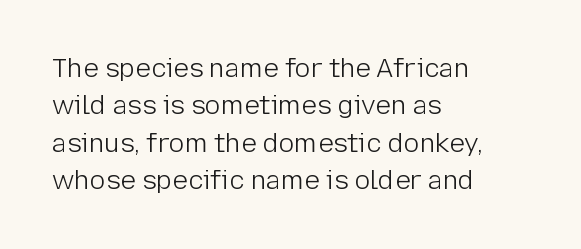
{"italic": "no", "bold": "no", "underline": "no", "align": "left", "line_spacing": "normal", "line_spacing_ratio": 1.44, "letter_spacing": "normal", "letter_spacing_em": 0.0, "glyph_px": 26}
